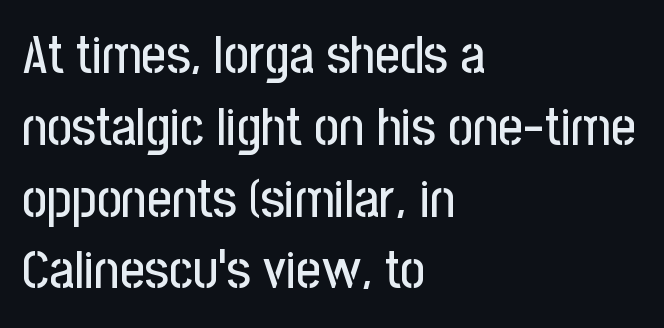
Default kerning and tracking; the words read as compact shapes. The string is rendered with underlining switched off. Each line starts at the same left margin while the right side varies. Honestly, the row spacing looks completely unremarkable. Posture: straight, roman, zero tilt.
